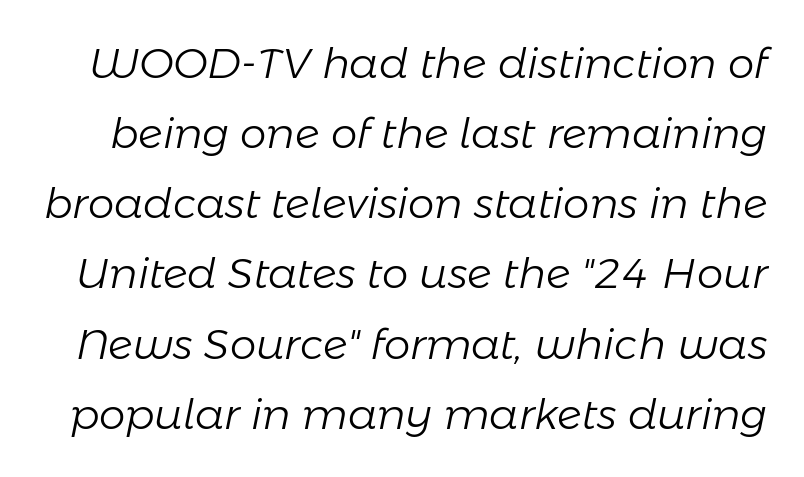
Q: Is the text bold? A: No.
Q: Is the text italic (slanted)? A: Yes, it leans right by about 11 degrees.
Q: Is the text underlined? A: No.
Q: Is the spacing between letters normal or unusually wide? A: Normal.
Q: Is the spacing between lines tight, normal or loose? A: Normal.
Q: Width (condensed, normal, or wide)? A: Normal.
Q: Stroke contrast? A: Low.
Q: x-height? A: Medium.
Q: Monospaced? A: No.
